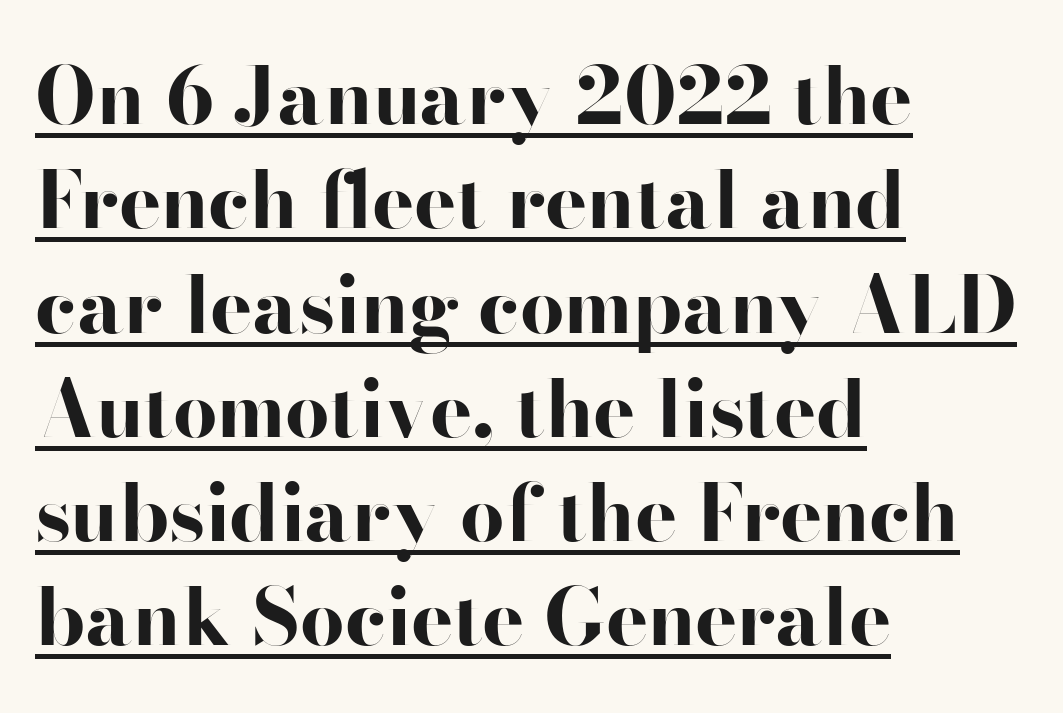
{"serif": "no", "italic": "no", "bold": "yes", "weight": "bold", "width": "wide", "stroke_contrast": "high", "x_height": "small", "monospaced": "no", "underline": "yes", "align": "left", "line_spacing": "normal", "line_spacing_ratio": 1.32, "letter_spacing": "normal", "letter_spacing_em": 0.0, "glyph_px": 79}
